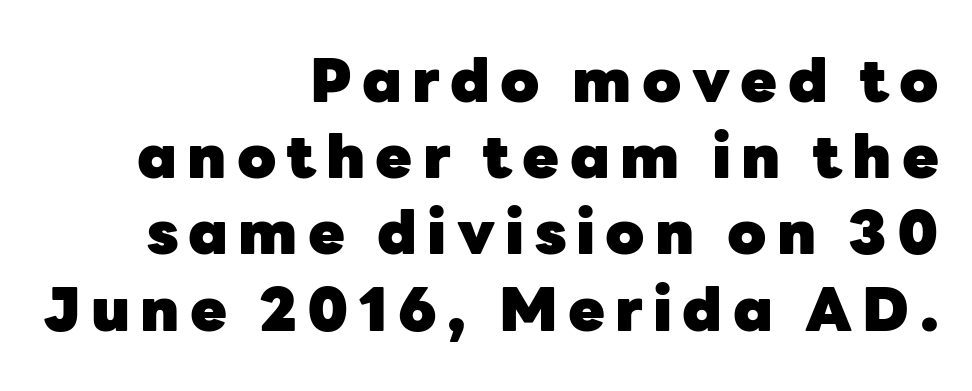
Bold? Absolutely — the strokes are thick and heavy. Descenders hang freely into open space. These lines are set flush right with a ragged left edge. Compared with typical paragraphs, the rows here are spaced about the same. The face used here is proportionally spaced, like ordinary book or web type.
